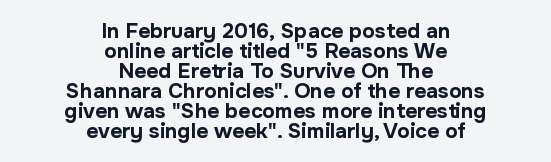
{"italic": "no", "bold": "yes", "underline": "no", "align": "center", "line_spacing": "tight", "line_spacing_ratio": 0.95, "letter_spacing": "normal", "letter_spacing_em": 0.0, "glyph_px": 21}
